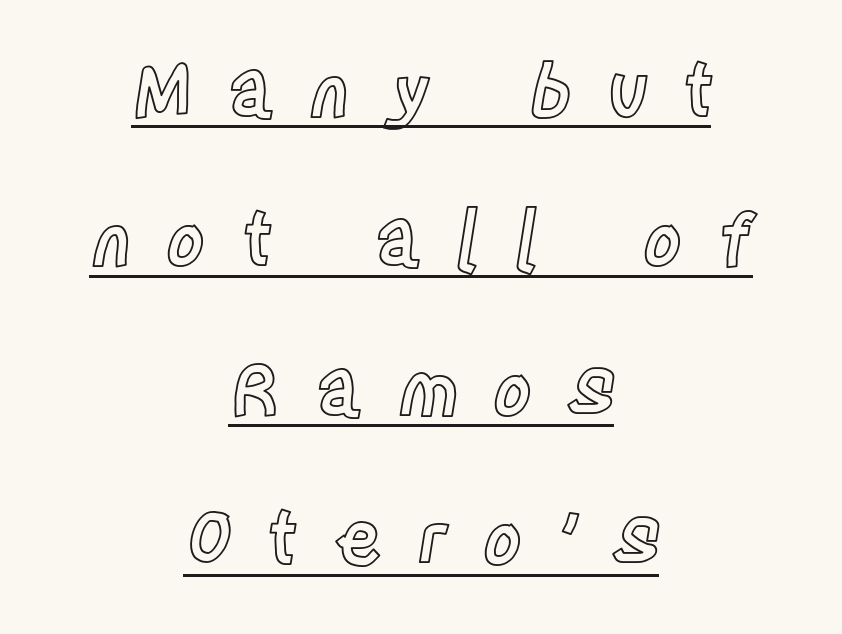
Spacing verdict: proportional, widths tailored to each character. Descenders here cross a horizontal rule under the line. The letterforms stand isolated, each surrounded by extra space. The lines in this sample share a center point and differ in where they start and stop.
